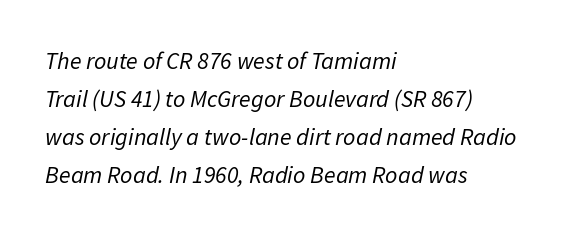
The image shows 24 px text type, italic (leaning right); set left-aligned, normal line spacing (1.59x), normal letter spacing, not underlined.
